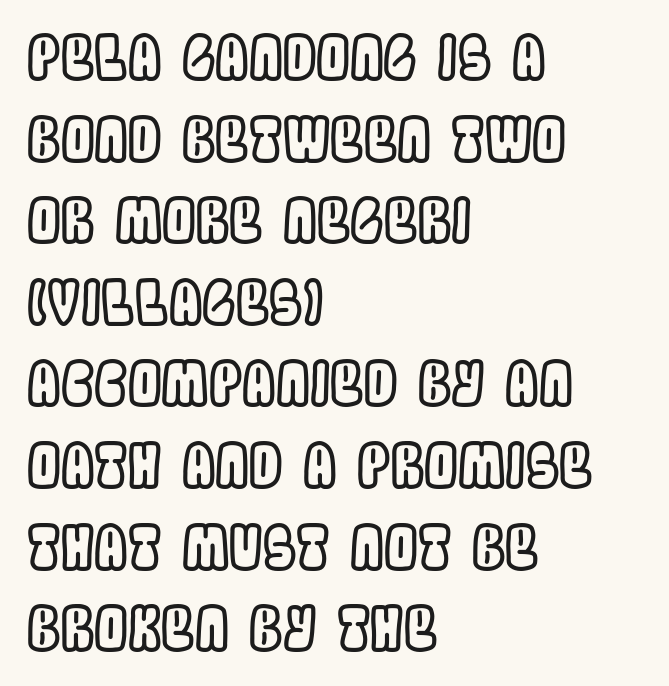
One glance says typical: line gaps are just what's usual. Observe the ordinary spacing: letters are neighbours, not strangers. The words here are not underlined. Does the copy run flush right? No — it runs flush left.
